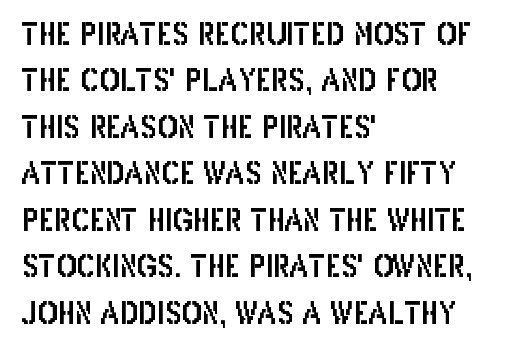
Spacing verdict: proportional, widths tailored to each character. Look at the bottom of the vertical strokes: they stop flat, with no serifs. The lettering holds an erect, upright posture throughout. The rag falls on the right side of this text block. No word sits above an underline.
